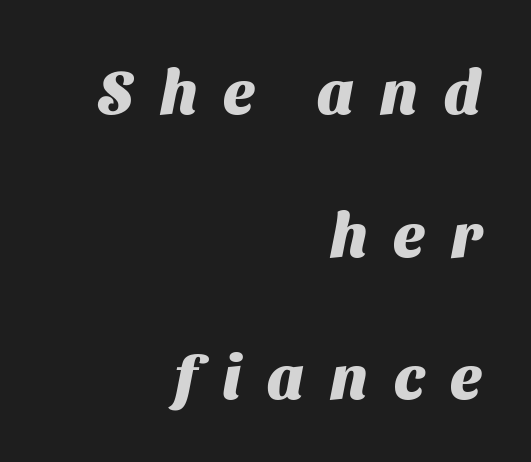
Q: Is the text bold? A: Yes.
Q: Is the typeface a serif or a sans-serif typeface? A: Sans-serif.
Q: Is the text underlined? A: No.
Q: How is the paragraph aligned? A: Right-aligned.
Q: Is the spacing between letters normal or unusually wide? A: Unusually wide.
Q: Is the spacing between lines tight, normal or loose? A: Loose.
Q: Width (condensed, normal, or wide)? A: Normal.
Q: Stroke contrast? A: Medium.
Q: x-height? A: Medium.
Q: Monospaced? A: No.
